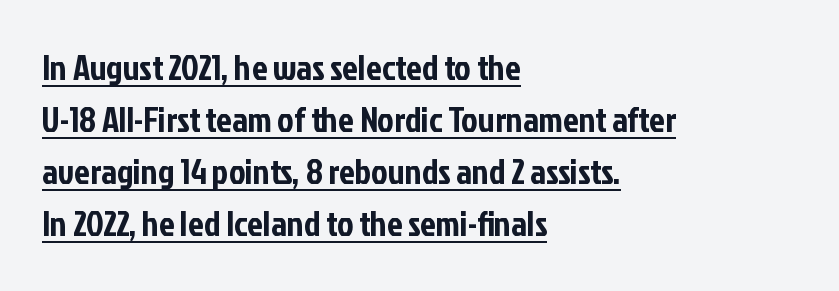
{"serif": "no", "italic": "no", "width": "condensed", "stroke_contrast": "low", "x_height": "medium", "monospaced": "no", "underline": "yes", "align": "left", "line_spacing": "normal", "line_spacing_ratio": 1.49, "letter_spacing": "normal", "letter_spacing_em": 0.0, "glyph_px": 35}
